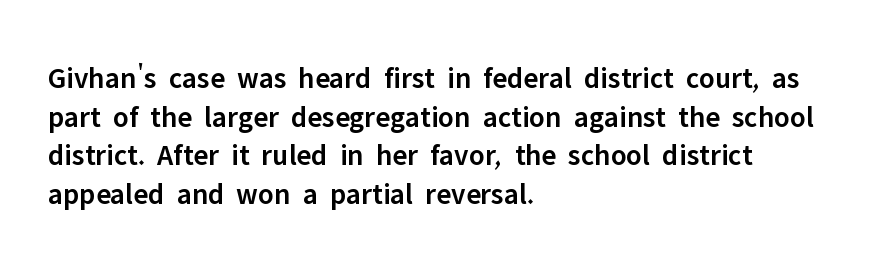
Q: Is the text bold? A: Semi-bold.
Q: Is the text italic (slanted)? A: No, it is upright.
Q: Is the typeface a serif or a sans-serif typeface? A: Sans-serif.
Q: Is the text underlined? A: No.
Q: How is the paragraph aligned? A: Left-aligned.
Q: Is the spacing between letters normal or unusually wide? A: Normal.
Q: Is the spacing between lines tight, normal or loose? A: Normal.
Q: Width (condensed, normal, or wide)? A: Normal.
Q: Stroke contrast? A: Low.
Q: x-height? A: Medium.
Q: Monospaced? A: No.
